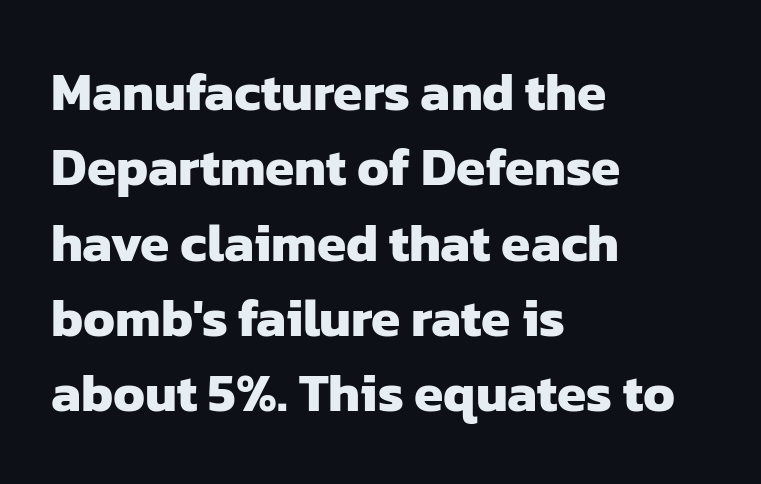
The lines in this sample share a left origin and differ only in where they stop. The designer left line spacing at the default. These lines keep a tight, regular rhythm from letter to letter. Looks like regular typesetting: each glyph gets only the width it needs. The gap between lines stays unmarked.
